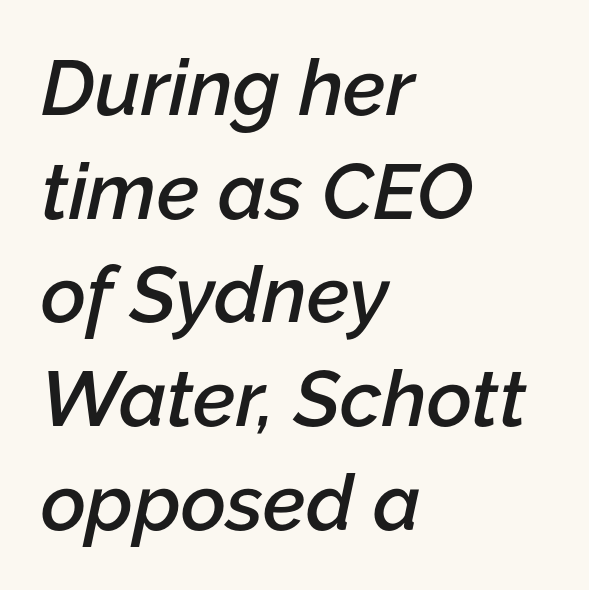
The image shows 78 px semibold type, italic (leaning right); set left-aligned, normal line spacing (1.33x), normal letter spacing, not underlined; low stroke contrast and a medium x-height.
